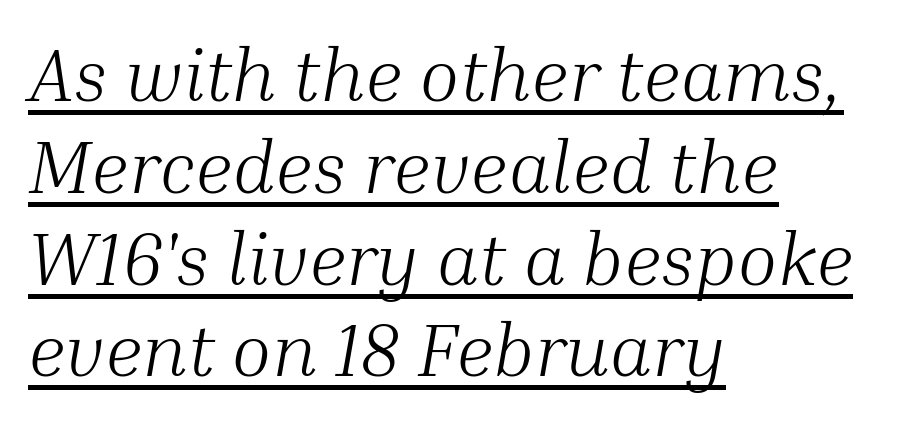
Like a heading marked for emphasis, these lines bear an underscore. Every row of glyphs begins at an identical x-position on the left. The rendering uses natural spacing where letterforms have individual widths. Here the glyphs are tracked normally, forming tight word shapes. Stems here are at most as thick as an everyday book face.
